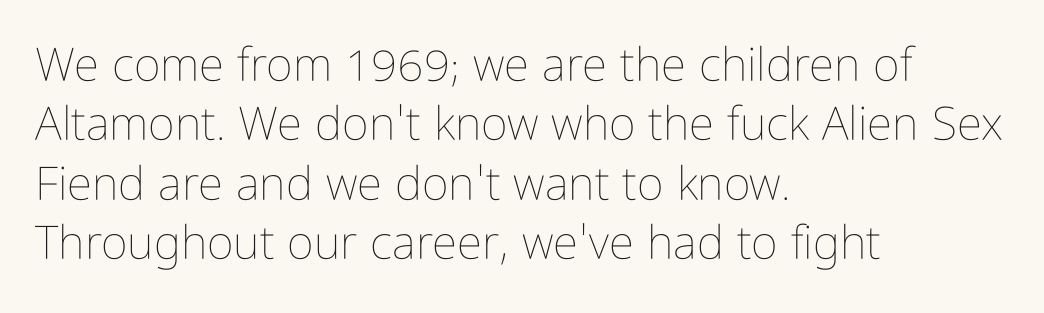
Normally led — the rows are evenly, conventionally spaced. These lines stack with their left ends in a neat column. Glance below the letters and you will spot only blank space. The type sits square on the baseline with zero lean. Is this a fixed-width face? No — the glyphs have proportional, varying widths. A quiet, ordinary-to-light weight characterises the typeface.
